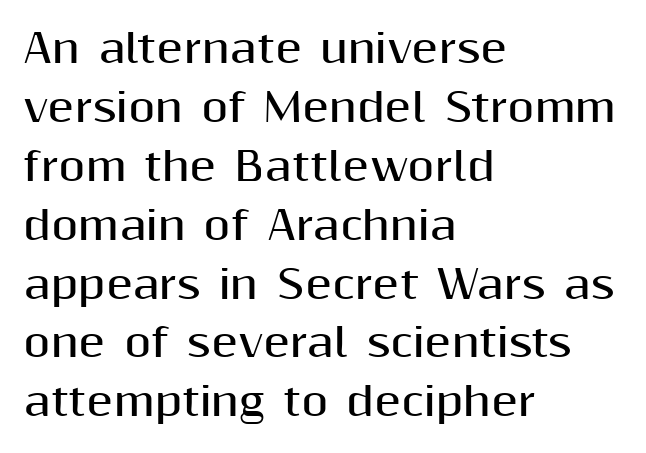
The image shows 39 px bold sans-serif type, upright; set left-aligned, normal line spacing (1.51x), normal letter spacing, not underlined; medium stroke contrast and a medium x-height.
